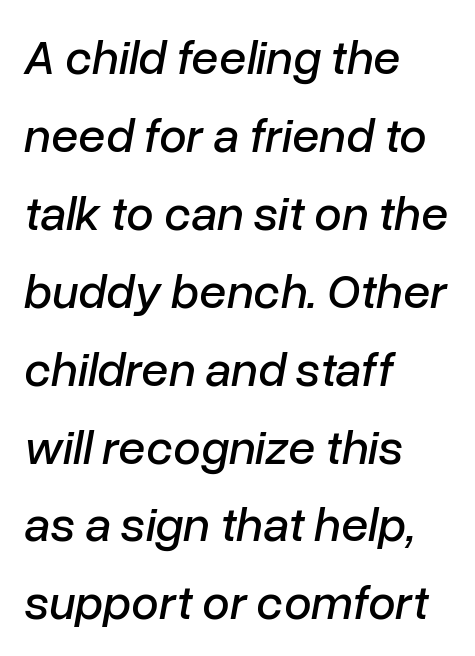
{"italic": "yes", "lean": "right", "slant_degrees": 10, "width": "normal", "stroke_contrast": "low", "x_height": "medium", "monospaced": "no", "underline": "no", "align": "left", "line_spacing": "normal", "line_spacing_ratio": 1.59, "letter_spacing": "normal", "letter_spacing_em": 0.0, "glyph_px": 49}
